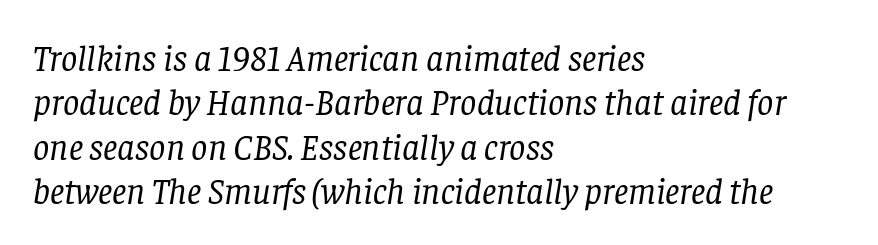
The image shows 36 px regular-weight serif type, italic (leaning right); set left-aligned, line spacing 1.23x, normal letter spacing, not underlined; low stroke contrast and a large x-height.
